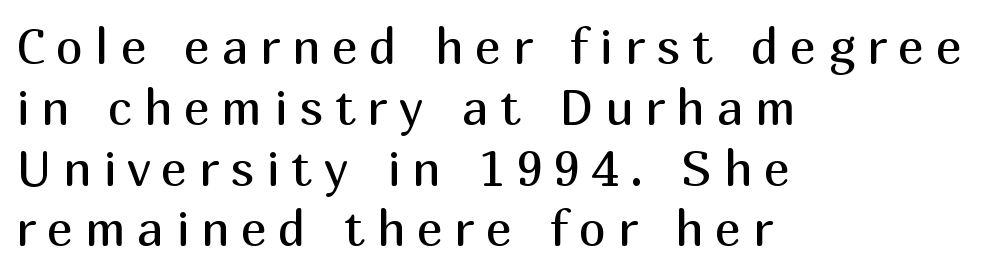
{"serif": "no", "italic": "no", "bold": "no", "weight": "regular", "width": "normal", "stroke_contrast": "medium", "x_height": "medium", "monospaced": "no", "underline": "no", "align": "left", "line_spacing_ratio": 1.24, "letter_spacing": "wide", "letter_spacing_em": 0.24, "glyph_px": 49}
